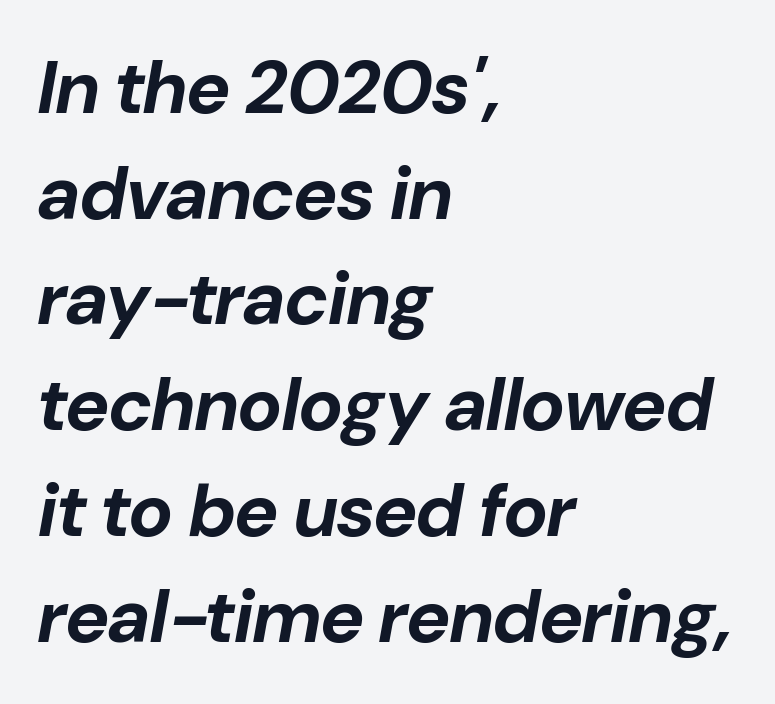
Q: Is the text bold? A: Yes.
Q: Is the text italic (slanted)? A: Yes, it leans right by about 10 degrees.
Q: Is the text underlined? A: No.
Q: How is the paragraph aligned? A: Left-aligned.
Q: Is the spacing between letters normal or unusually wide? A: Normal.
Q: Is the spacing between lines tight, normal or loose? A: Normal.
Q: Width (condensed, normal, or wide)? A: Normal.
Q: Stroke contrast? A: Low.
Q: x-height? A: Medium.
Q: Monospaced? A: No.
